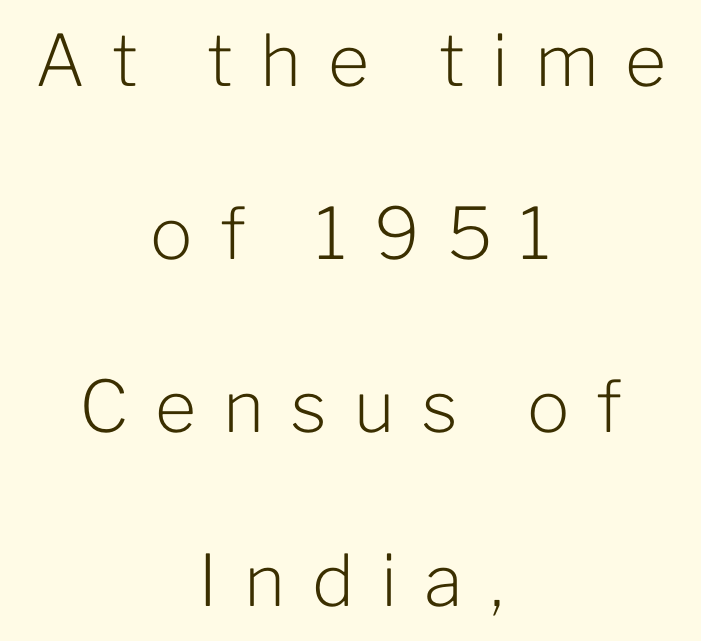
Q: Is the text bold? A: No.
Q: Is the text italic (slanted)? A: No, it is upright.
Q: Is the typeface a serif or a sans-serif typeface? A: Sans-serif.
Q: Is the text underlined? A: No.
Q: How is the paragraph aligned? A: Centered.
Q: Is the spacing between letters normal or unusually wide? A: Unusually wide.
Q: Is the spacing between lines tight, normal or loose? A: Loose.
Q: Width (condensed, normal, or wide)? A: Normal.
Q: Stroke contrast? A: Low.
Q: x-height? A: Medium.
Q: Monospaced? A: No.
